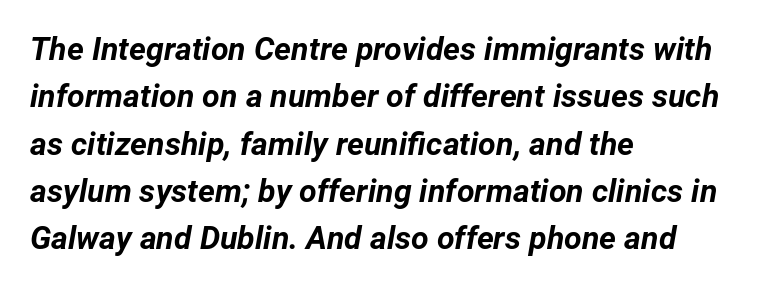
{"italic": "yes", "lean": "right", "slant_degrees": 12, "bold": "yes", "weight": "bold", "width": "normal", "stroke_contrast": "low", "x_height": "medium", "monospaced": "no", "underline": "no", "align": "left", "line_spacing": "normal", "line_spacing_ratio": 1.48, "letter_spacing": "normal", "letter_spacing_em": 0.0, "glyph_px": 32}
